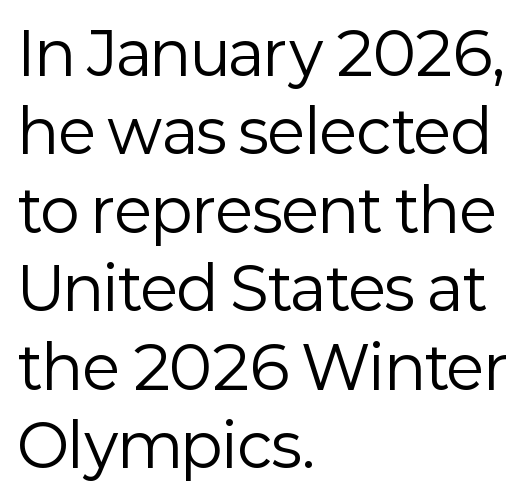
Q: Is the text bold? A: No.
Q: Is the text italic (slanted)? A: No, it is upright.
Q: Is the typeface a serif or a sans-serif typeface? A: Sans-serif.
Q: Is the text underlined? A: No.
Q: How is the paragraph aligned? A: Left-aligned.
Q: Is the spacing between letters normal or unusually wide? A: Normal.
Q: Is the spacing between lines tight, normal or loose? A: Normal.
Q: Width (condensed, normal, or wide)? A: Normal.
Q: Stroke contrast? A: Low.
Q: x-height? A: Medium.
Q: Monospaced? A: No.
